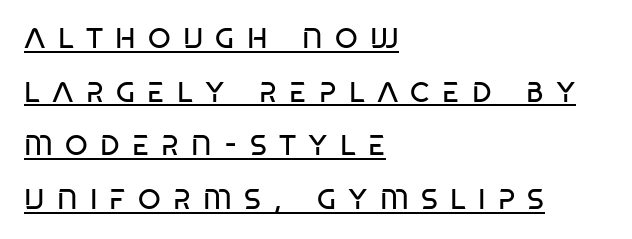
{"serif": "no", "bold": "no", "weight": "regular", "width": "condensed", "stroke_contrast": "low", "x_height": "large", "monospaced": "no", "underline": "yes", "align": "left", "line_spacing_ratio": 1.85, "letter_spacing": "wide", "letter_spacing_em": 0.42, "glyph_px": 29}
